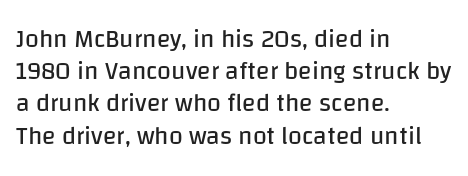
The image shows 25 px text type, upright; set left-aligned, normal line spacing (1.29x), normal letter spacing, not underlined.
